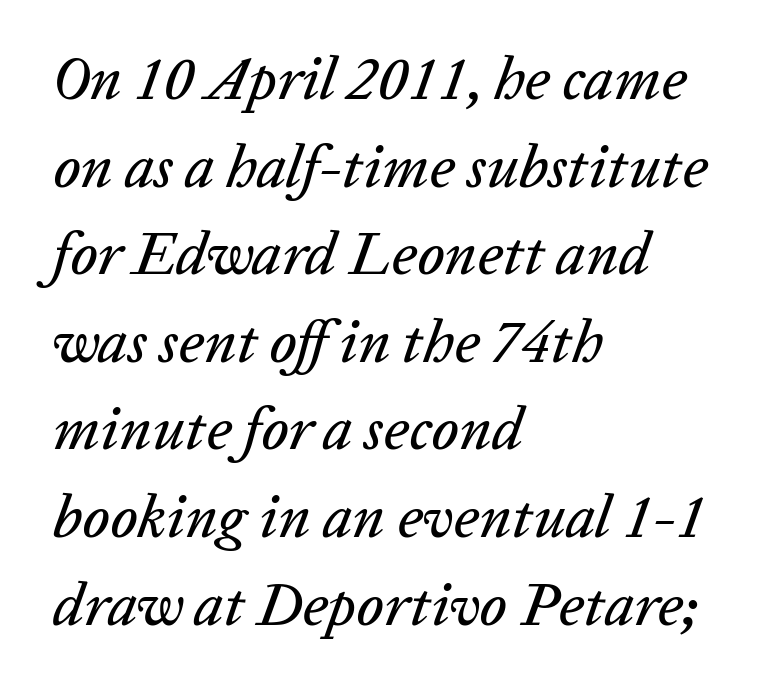
Caption: standard tracking, unaltered. Horizontally, the lines are justified to the leading edge only. Decoration check: the copy has no underline. Characters are canted at an angle relative to the baseline's perpendicular. Successive baselines arrive at the customary interval.
